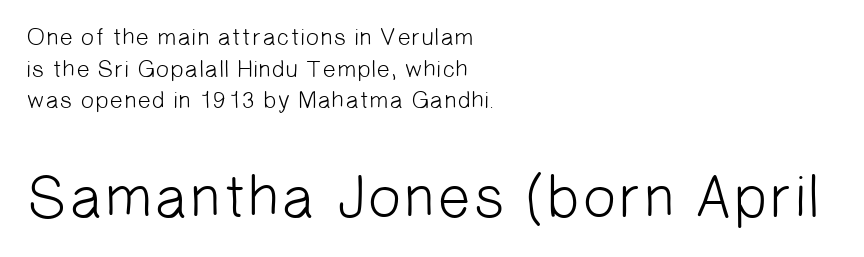
Q: Is the text bold? A: No.
Q: Is the typeface a serif or a sans-serif typeface? A: Sans-serif.
Q: Is the text underlined? A: No.
Q: How is the paragraph aligned? A: Left-aligned.
Q: Is the spacing between letters normal or unusually wide? A: Normal.
Q: Is the spacing between lines tight, normal or loose? A: Normal.
Q: Which block of text is set in a larger size, the first (top) or the second (bottom)? A: The second (bottom) one.
Q: Width (condensed, normal, or wide)? A: Normal.
Q: Stroke contrast? A: Low.
Q: x-height? A: Medium.
Q: Monospaced? A: No.
